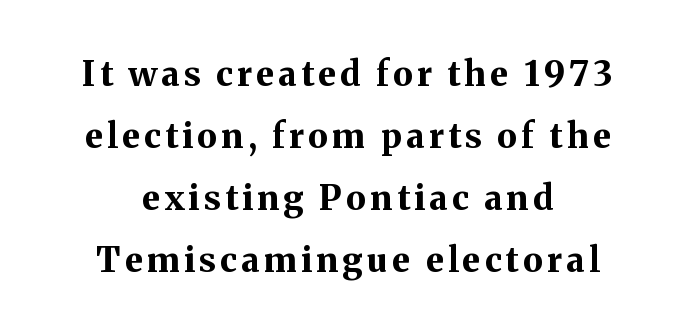
Bare-footed words on every line. The sample has been set heavy, in full bold. The passage shown is typed in a proportional face where columns would drift. Casual observation: everything's sitting right in the middle. Tall strokes in this sample are plumb rather than angled.
